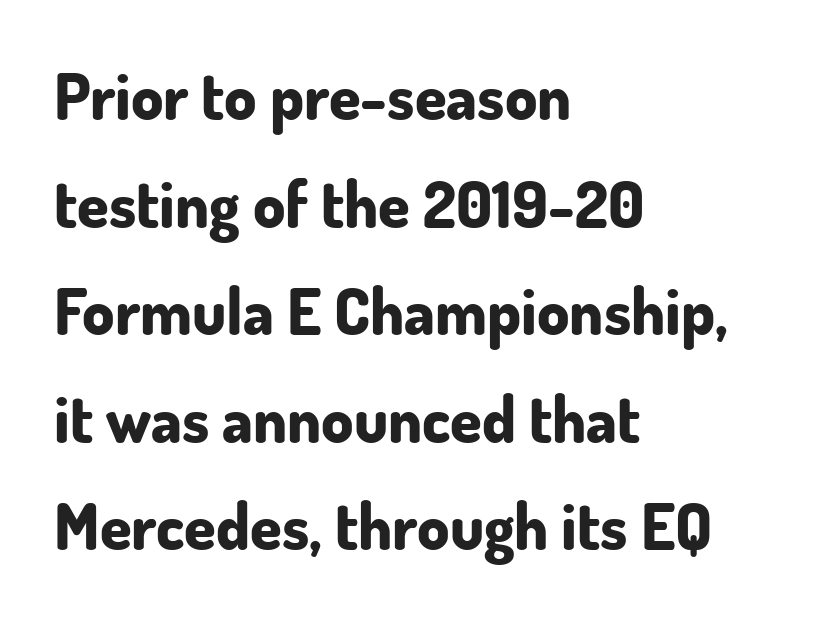
The image shows 64 px bold sans-serif type, upright; set left-aligned, normal line spacing (1.68x), normal letter spacing, not underlined; low stroke contrast and a small x-height.
